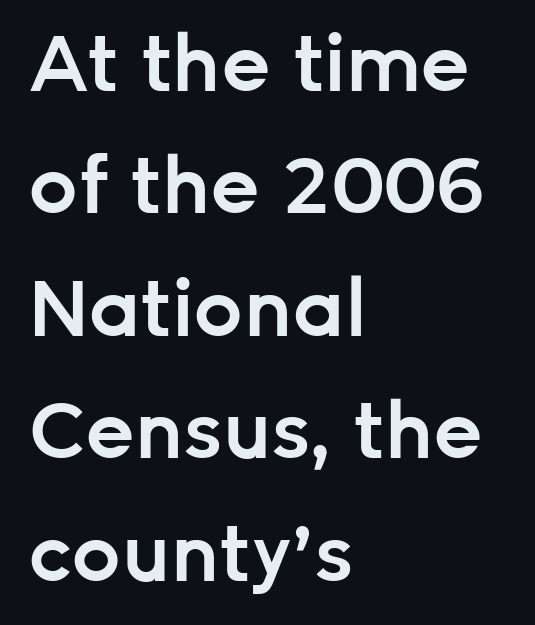
{"serif": "no", "italic": "no", "bold": "semi", "weight": "semibold", "width": "normal", "stroke_contrast": "low", "x_height": "medium", "monospaced": "no", "underline": "no", "align": "left", "line_spacing": "normal", "line_spacing_ratio": 1.57, "letter_spacing": "normal", "letter_spacing_em": 0.0, "glyph_px": 78}
